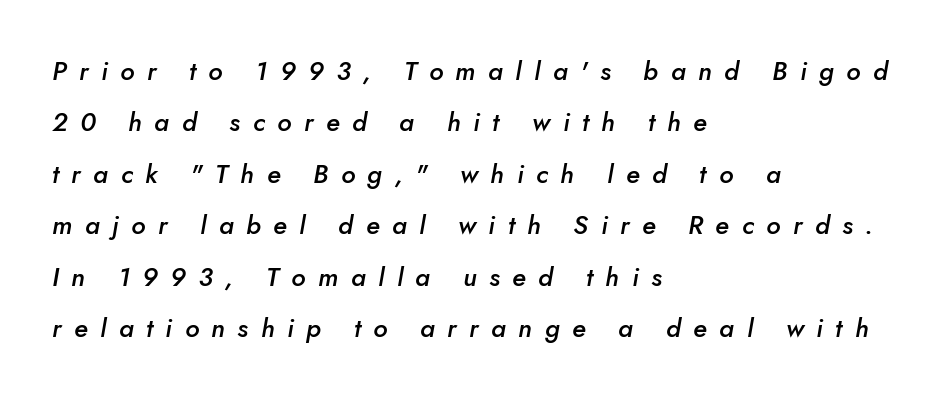
Compared with typical paragraphs, the rows here are farther apart. There's an unmistakable incline to the writing here. Look at the tracking — it's clearly loosened, letters drifting apart. How heavy is the stroke? Medium-heavy — a semibold, shy of bold.
